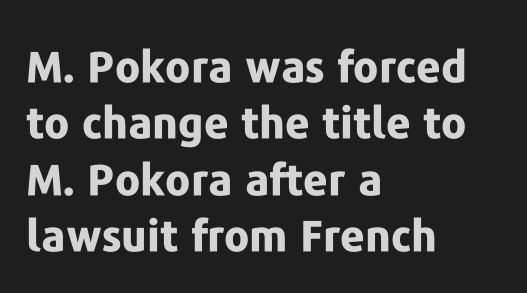
The image shows 43 px bold sans-serif type, upright; set left-aligned, normal line spacing (1.31x), normal letter spacing, not underlined; low stroke contrast and a medium x-height.
